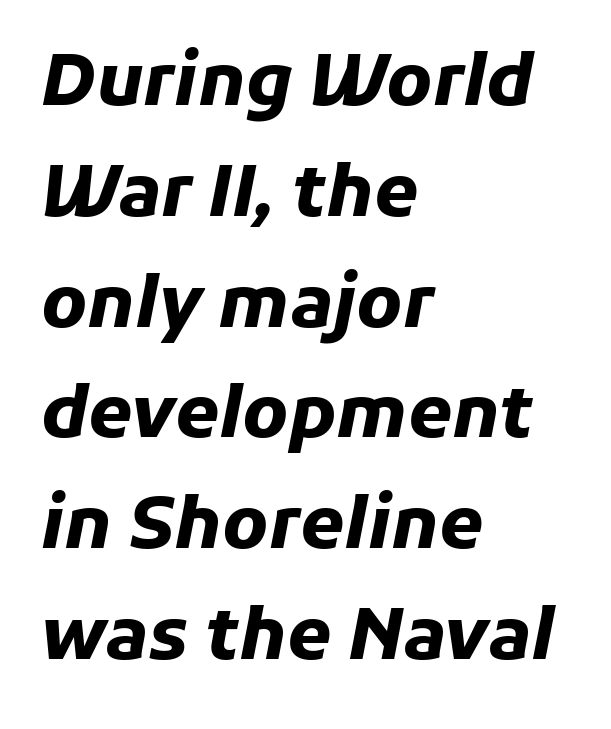
{"italic": "yes", "lean": "right", "slant_degrees": 11, "bold": "yes", "weight": "heavy", "width": "normal", "stroke_contrast": "low", "x_height": "medium", "monospaced": "no", "underline": "no", "align": "left", "line_spacing": "normal", "line_spacing_ratio": 1.56, "letter_spacing": "normal", "letter_spacing_em": 0.0, "glyph_px": 71}
